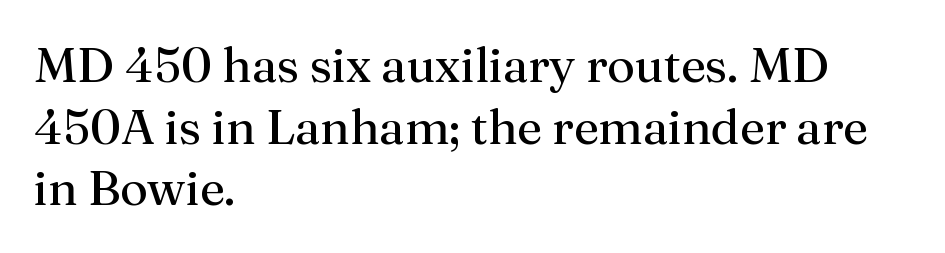
{"serif": "yes", "italic": "no", "bold": "no", "weight": "regular", "width": "normal", "stroke_contrast": "medium", "x_height": "medium", "monospaced": "no", "underline": "no", "align": "left", "line_spacing": "normal", "line_spacing_ratio": 1.26, "letter_spacing": "normal", "letter_spacing_em": 0.0, "glyph_px": 49}
